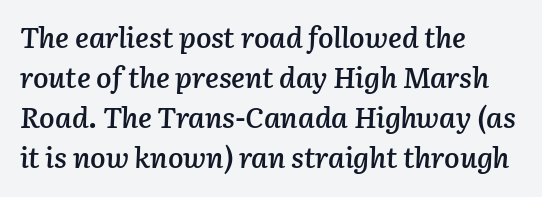
{"italic": "yes", "lean": "right", "slant_degrees": 3, "bold": "semi", "weight": "semibold", "width": "normal", "stroke_contrast": "low", "x_height": "medium", "monospaced": "no", "underline": "no", "align": "left", "line_spacing": "normal", "line_spacing_ratio": 1.38, "letter_spacing": "normal", "letter_spacing_em": 0.0, "glyph_px": 29}
